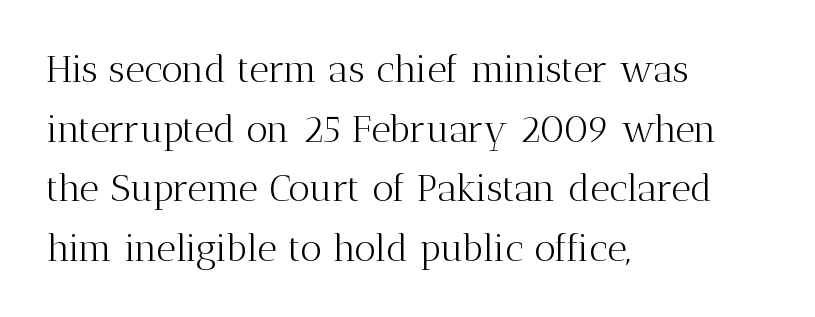
The rendering anchors every line to the left-hand side. This rendering employs a face with finishing strokes, i.e., a serif. The space between consecutive lines is moderate. Descenders are the only things crossing below the line.
